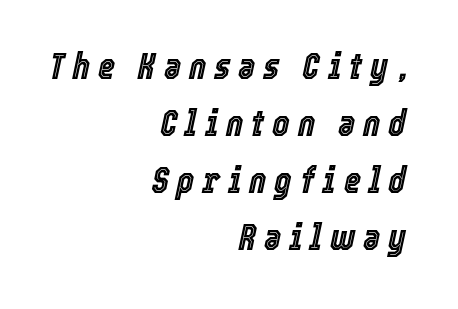
{"italic": "yes", "lean": "right", "slant_degrees": 12, "width": "condensed", "x_height": "medium", "monospaced": "no", "underline": "no", "align": "right", "line_spacing": "normal", "line_spacing_ratio": 1.54, "letter_spacing": "wide", "letter_spacing_em": 0.21, "glyph_px": 37}
